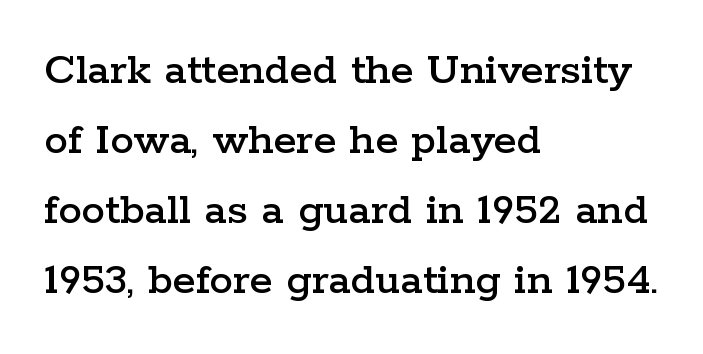
Q: Is the text italic (slanted)? A: No, it is upright.
Q: Is the typeface a serif or a sans-serif typeface? A: Serif.
Q: Is the text underlined? A: No.
Q: How is the paragraph aligned? A: Left-aligned.
Q: Is the spacing between letters normal or unusually wide? A: Normal.
Q: Is the spacing between lines tight, normal or loose? A: Normal.
Q: Width (condensed, normal, or wide)? A: Wide.
Q: Stroke contrast? A: Low.
Q: x-height? A: Medium.
Q: Monospaced? A: No.
